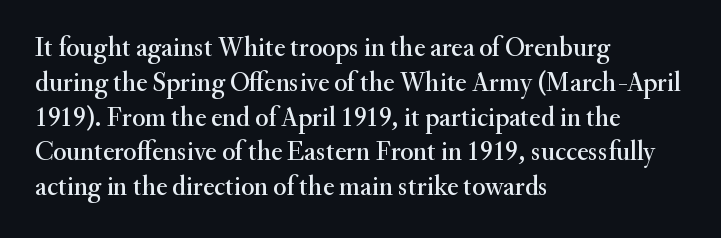
The image shows 27 px text type, upright; set left-aligned, normal line spacing (1.29x), normal letter spacing, not underlined.
